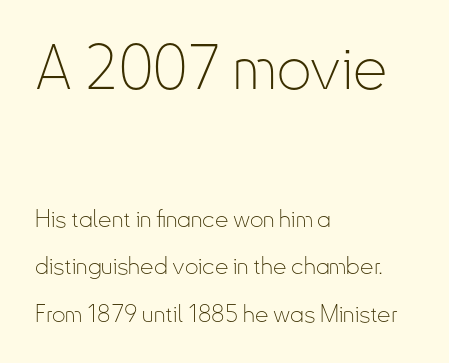
The image shows 61 px thin, condensed sans-serif type, upright; set left-aligned, loose line spacing (1.98x), normal letter spacing, not underlined; the first (top) block is 2.54x larger; low stroke contrast and a small x-height.
